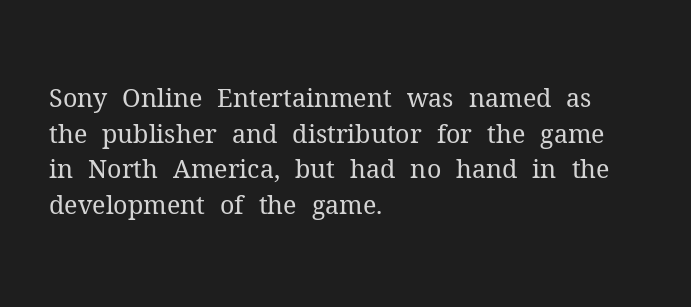
{"italic": "no", "bold": "no", "underline": "no", "align": "left", "line_spacing": "normal", "line_spacing_ratio": 1.43, "letter_spacing": "normal", "letter_spacing_em": 0.0, "glyph_px": 25}
